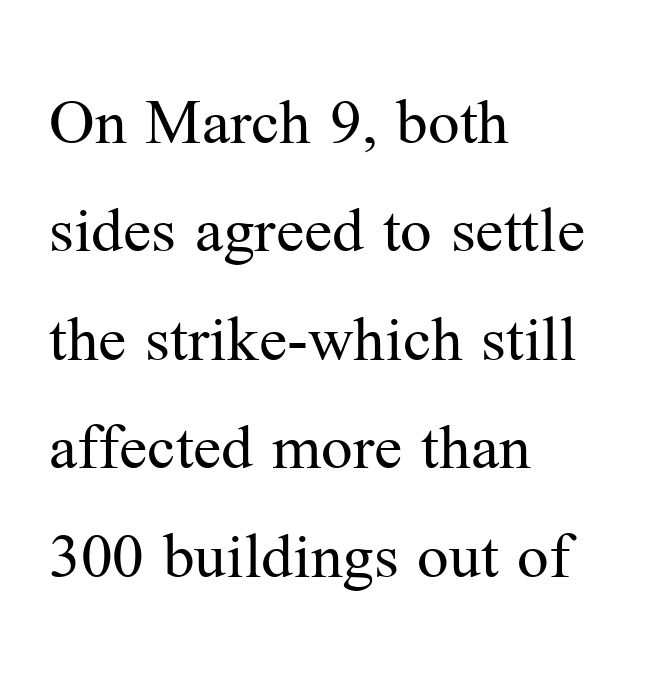
Q: Is the text bold? A: No.
Q: Is the text italic (slanted)? A: No, it is upright.
Q: Is the typeface a serif or a sans-serif typeface? A: Serif.
Q: Is the text underlined? A: No.
Q: How is the paragraph aligned? A: Left-aligned.
Q: Is the spacing between letters normal or unusually wide? A: Normal.
Q: Is the spacing between lines tight, normal or loose? A: Normal.
Q: Width (condensed, normal, or wide)? A: Normal.
Q: Stroke contrast? A: Medium.
Q: x-height? A: Medium.
Q: Monospaced? A: No.
